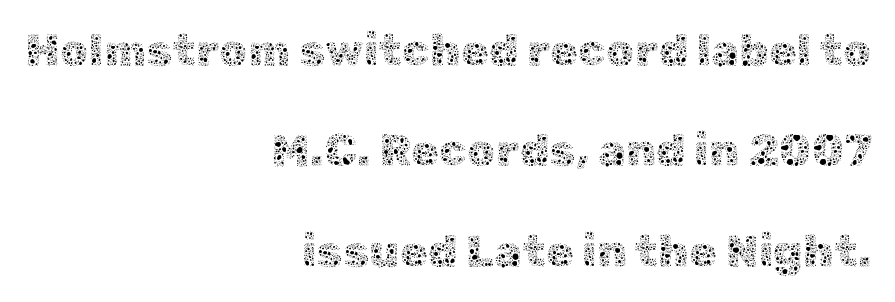
The gaps between neighbouring characters are ordinary and unremarkable. Spacing verdict: proportional, widths tailored to each character. Is the block centered? No — it sits flush against the right margin. Quick note: interline space is abundant. No italicization has been applied; the sample stays upright.
